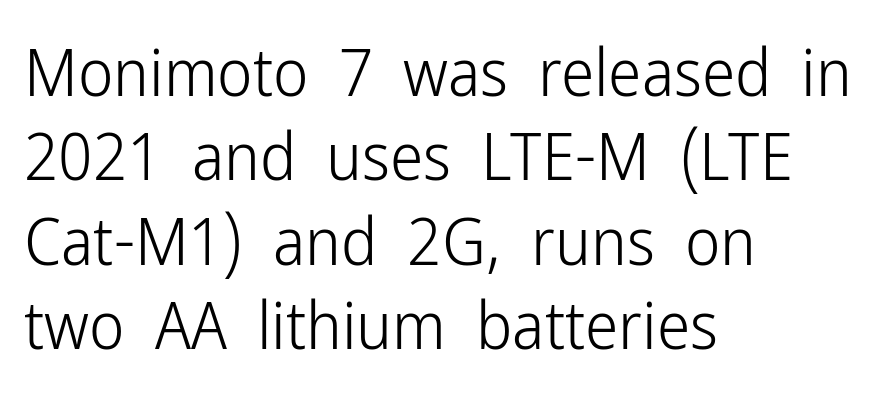
The font sits on the lighter half of the weight spectrum, regular included. This is sans-serif lettering, the kind often seen on screens and signage. Do the characters align in a grid? No, the font is proportional. Horizontal alignment here is leftward, the default for most running prose. Style check: upright. You could call the tracking neutral — neither tight nor loose.
